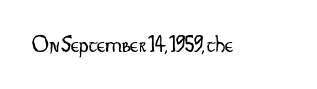
The image shows 24 px text type, upright; set normal letter spacing, not underlined.
